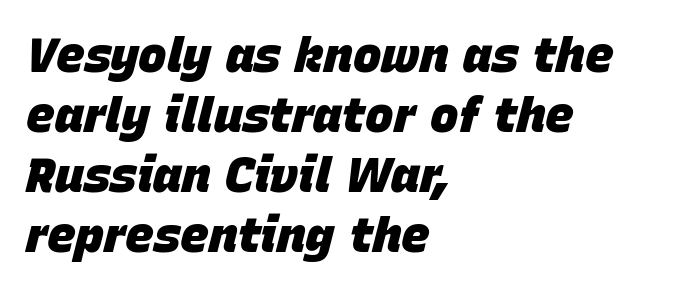
{"italic": "yes", "lean": "right", "slant_degrees": 15, "bold": "yes", "weight": "heavy", "width": "normal", "stroke_contrast": "low", "x_height": "large", "monospaced": "no", "underline": "no", "align": "left", "line_spacing": "normal", "line_spacing_ratio": 1.25, "letter_spacing": "normal", "letter_spacing_em": 0.0, "glyph_px": 48}
